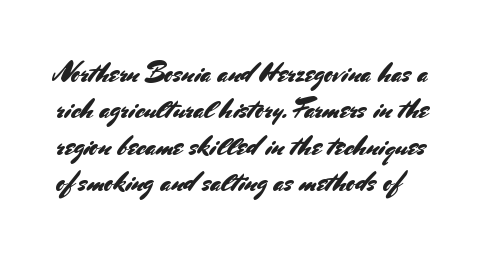
{"underline": "no", "line_spacing": "normal", "line_spacing_ratio": 1.35, "letter_spacing": "normal", "letter_spacing_em": 0.0, "glyph_px": 27}
